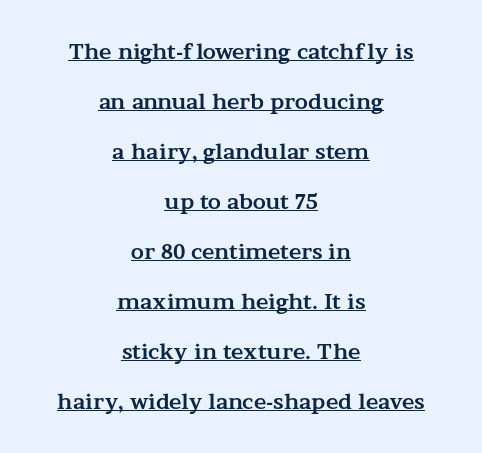
Q: Is the text bold? A: Yes.
Q: Is the text italic (slanted)? A: No, it is upright.
Q: Is the text underlined? A: Yes.
Q: How is the paragraph aligned? A: Centered.
Q: Is the spacing between letters normal or unusually wide? A: Normal.
Q: Is the spacing between lines tight, normal or loose? A: Loose.
